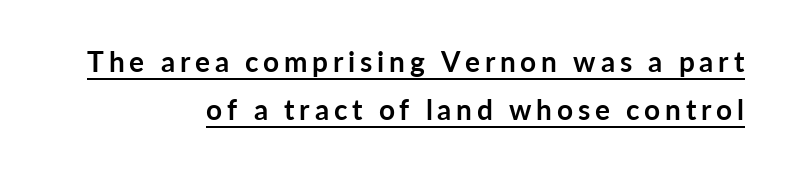
Italic? Not at all — the glyphs are vertical. Emphasis is given by a line drawn under the lettering. The rendering anchors every line to the right-hand side. Proportional: the letters do not fall into vertical columns. Weight: bold. The passage shown is typeset with a sans-serif family.
